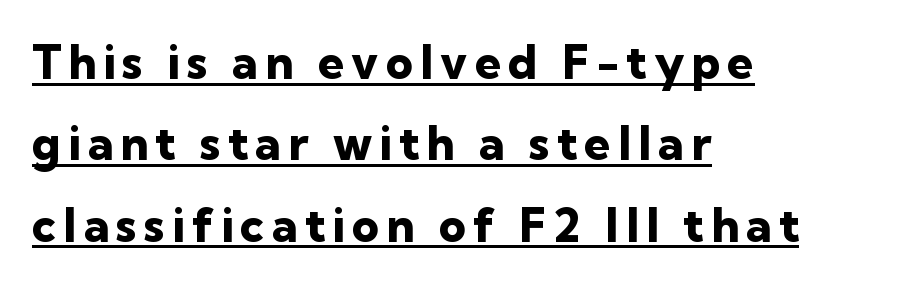
Q: Is the text bold? A: Yes.
Q: Is the text italic (slanted)? A: No, it is upright.
Q: Is the typeface a serif or a sans-serif typeface? A: Sans-serif.
Q: Is the text underlined? A: Yes.
Q: How is the paragraph aligned? A: Left-aligned.
Q: Width (condensed, normal, or wide)? A: Normal.
Q: Stroke contrast? A: Low.
Q: x-height? A: Medium.
Q: Monospaced? A: No.
